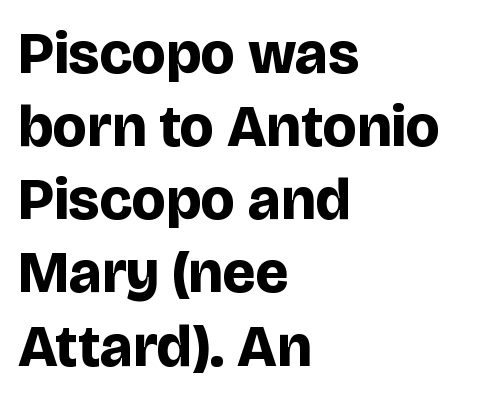
The image shows 59 px bold sans-serif type, upright; set left-aligned, line spacing 1.24x, normal letter spacing, not underlined; low stroke contrast and a large x-height.
